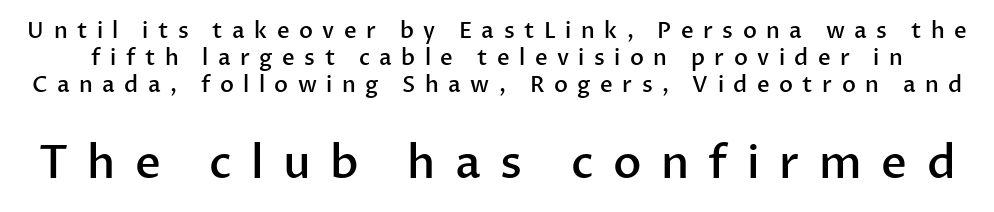
Q: Is the text bold? A: Semi-bold.
Q: Is the text italic (slanted)? A: No, it is upright.
Q: Is the typeface a serif or a sans-serif typeface? A: Sans-serif.
Q: Is the text underlined? A: No.
Q: Is the spacing between letters normal or unusually wide? A: Unusually wide.
Q: Which block of text is set in a larger size, the first (top) or the second (bottom)? A: The second (bottom) one.
Q: Width (condensed, normal, or wide)? A: Normal.
Q: Stroke contrast? A: Low.
Q: x-height? A: Medium.
Q: Monospaced? A: No.
